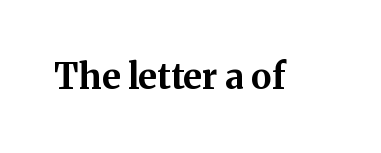
The image shows 35 px bold serif type, upright; set normal letter spacing, not underlined; medium stroke contrast and a medium x-height.
